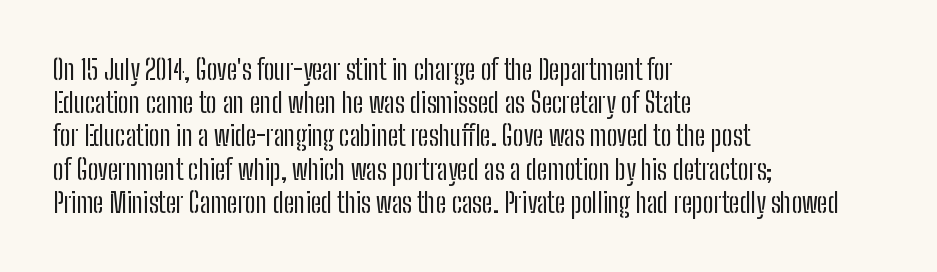
The image shows 27 px text type, upright; set left-aligned, line spacing 1.23x, normal letter spacing, not underlined.
